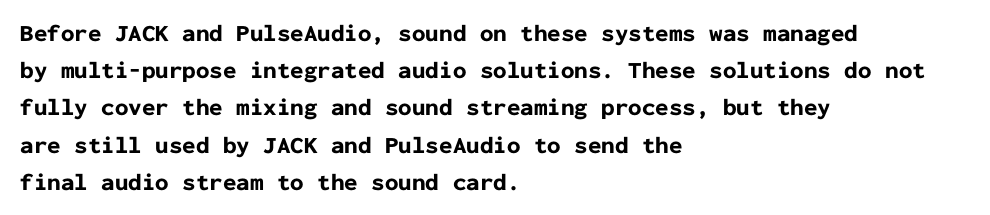
{"italic": "no", "bold": "yes", "underline": "no", "align": "left", "line_spacing": "normal", "line_spacing_ratio": 1.55, "letter_spacing": "normal", "letter_spacing_em": 0.0, "glyph_px": 24}
